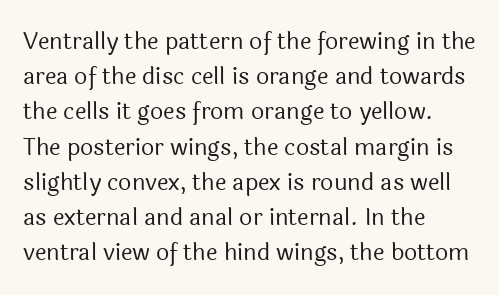
A typesetter would call this leading conventional body-copy spacing. Casual observation: everything's shoved over to the left. Counters stay open thanks to moderate or lighter strokes. The lettering stays uniformly vertical, giving the passage a roman look. No extra tracking has been applied to these lines. The gap between lines stays unmarked.
